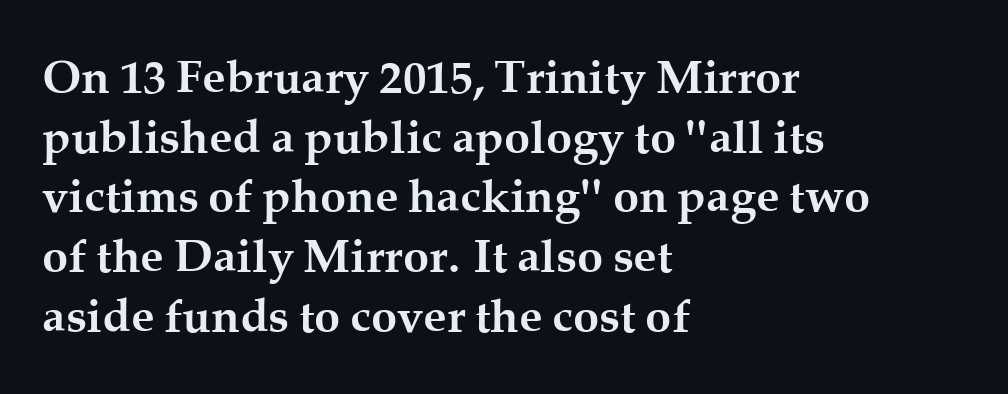
{"serif": "yes", "italic": "no", "bold": "yes", "weight": "semibold", "width": "normal", "stroke_contrast": "medium", "x_height": "medium", "monospaced": "no", "underline": "no", "align": "left", "line_spacing": "normal", "line_spacing_ratio": 1.27, "letter_spacing": "normal", "letter_spacing_em": 0.0, "glyph_px": 47}
